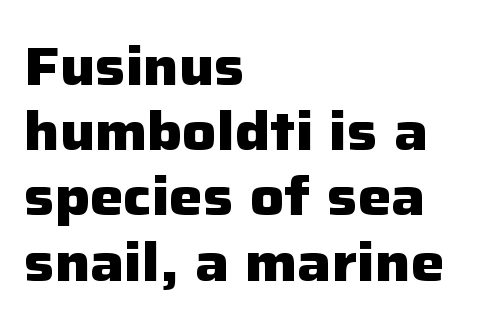
The image shows 53 px heavy sans-serif type, upright; set left-aligned, line spacing 1.23x, normal letter spacing, not underlined; low stroke contrast and a medium x-height.
